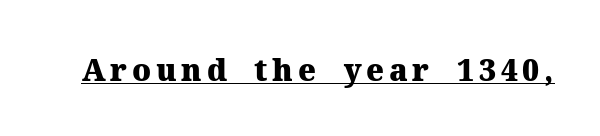
This sample uses a serif face. A rule runs beneath these lines of type. The characters look thick and weighty, a clear bold. The passage shown is typed in a proportional face where columns would drift. The typography opts for an upright posture over an oblique one.
